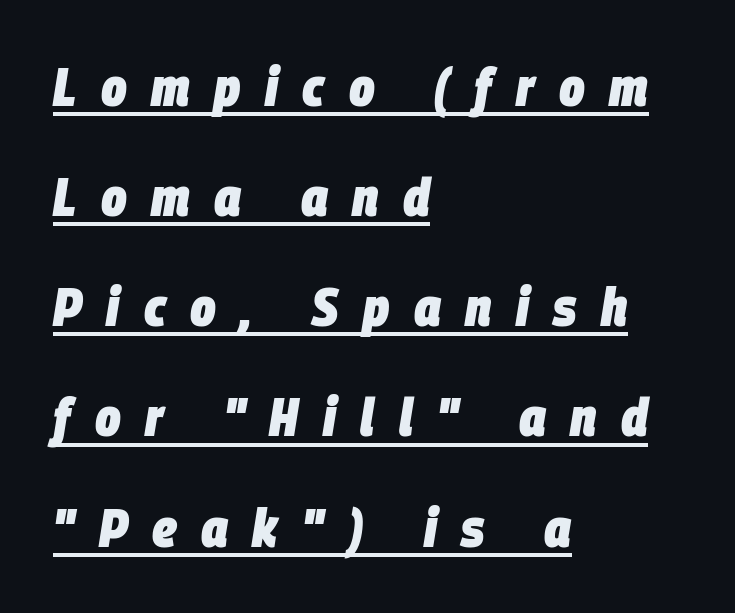
Q: Is the text bold? A: Yes.
Q: Is the text italic (slanted)? A: Yes, it leans right by about 9 degrees.
Q: Is the text underlined? A: Yes.
Q: How is the paragraph aligned? A: Left-aligned.
Q: Is the spacing between letters normal or unusually wide? A: Unusually wide.
Q: Is the spacing between lines tight, normal or loose? A: Loose.
Q: Width (condensed, normal, or wide)? A: Condensed.
Q: Stroke contrast? A: Low.
Q: x-height? A: Large.
Q: Monospaced? A: No.
